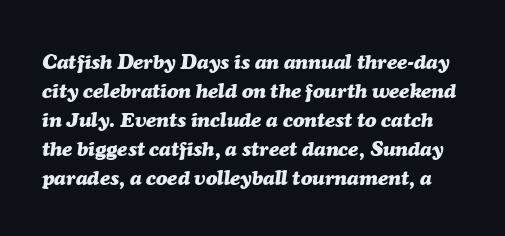
Q: Is the text bold? A: Yes.
Q: Is the text italic (slanted)? A: Yes, it leans right by about 7 degrees.
Q: Is the text underlined? A: No.
Q: Is the spacing between letters normal or unusually wide? A: Normal.
Q: Is the spacing between lines tight, normal or loose? A: Normal.
